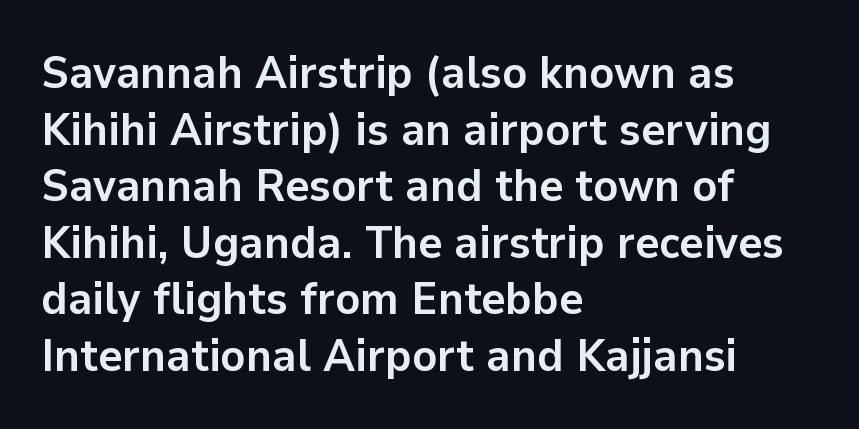
The paragraph has a hard left edge and a soft right edge. This rendering employs a face without finishing strokes, i.e., a sans-serif. The lettering stays uniformly vertical, giving the passage a roman look. This sample uses plain, unmodified letter spacing. The rendering uses natural spacing where letterforms have individual widths. Only glyphs here, with clear space below each row.
